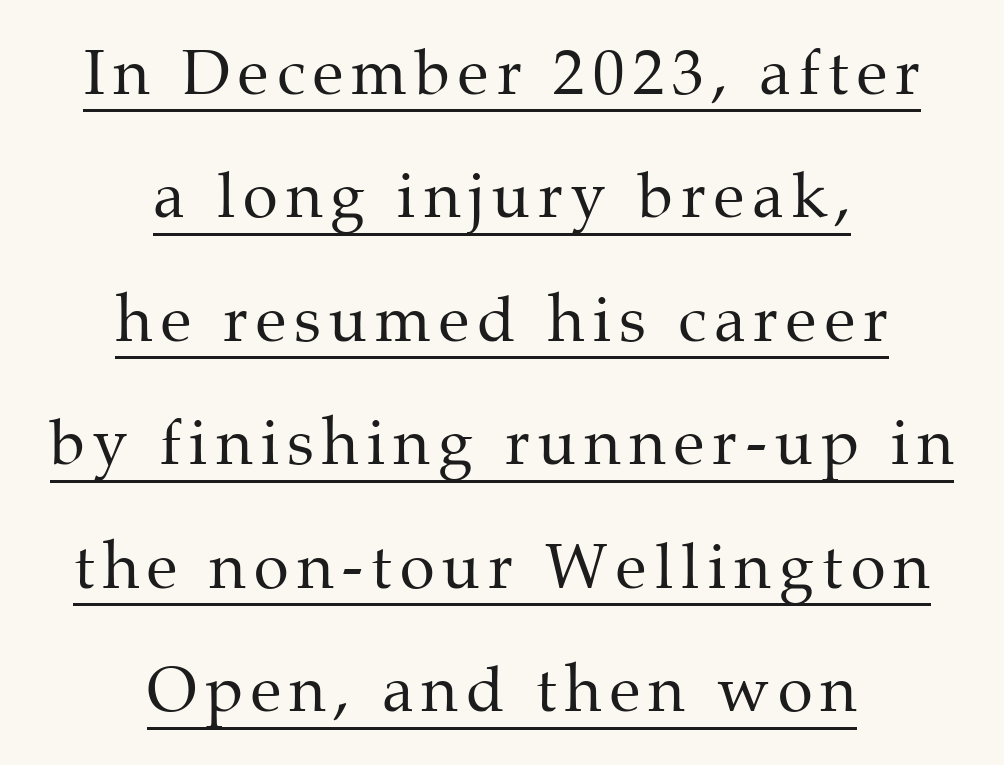
{"serif": "yes", "italic": "no", "bold": "no", "weight": "regular", "width": "normal", "stroke_contrast": "medium", "x_height": "medium", "monospaced": "no", "underline": "yes", "align": "center", "line_spacing": "loose", "line_spacing_ratio": 1.96, "glyph_px": 63}
